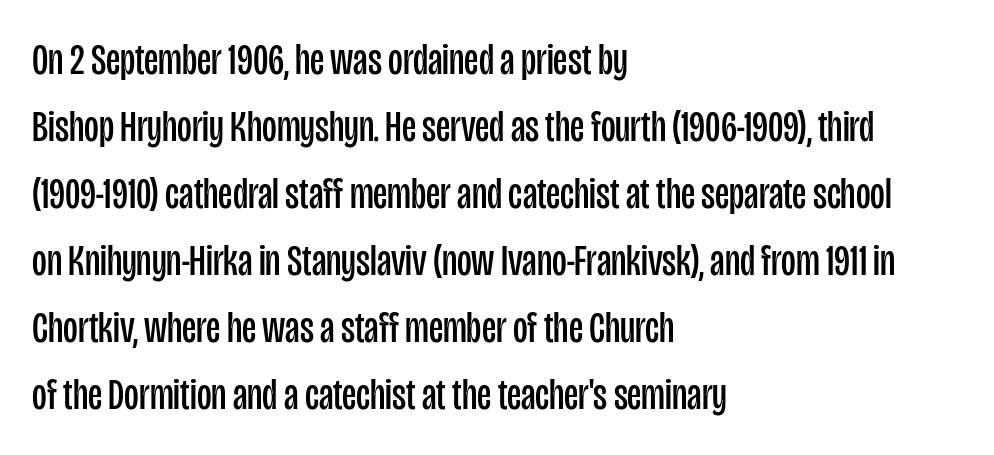
Q: Is the text bold? A: No.
Q: Is the text italic (slanted)? A: No, it is upright.
Q: Is the typeface a serif or a sans-serif typeface? A: Sans-serif.
Q: Is the text underlined? A: No.
Q: How is the paragraph aligned? A: Left-aligned.
Q: Is the spacing between letters normal or unusually wide? A: Normal.
Q: Is the spacing between lines tight, normal or loose? A: Normal.
Q: Width (condensed, normal, or wide)? A: Condensed.
Q: Stroke contrast? A: Low.
Q: x-height? A: Large.
Q: Monospaced? A: No.
